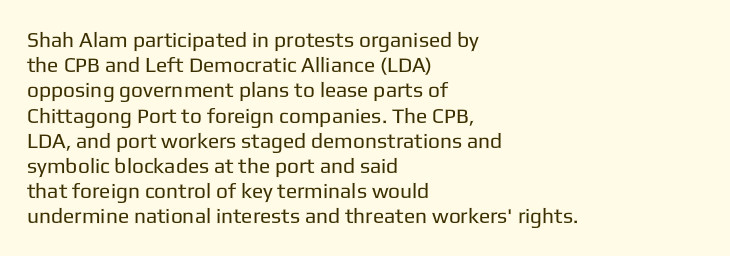
Q: Is the text bold? A: No.
Q: Is the text italic (slanted)? A: No, it is upright.
Q: Is the text underlined? A: No.
Q: How is the paragraph aligned? A: Left-aligned.
Q: Is the spacing between letters normal or unusually wide? A: Normal.
